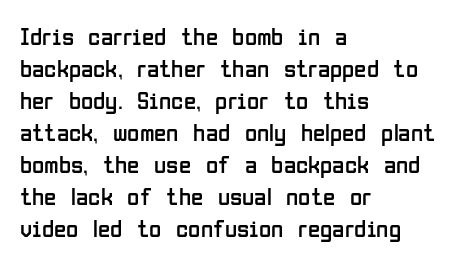
Q: Is the text bold? A: No.
Q: Is the text italic (slanted)? A: No, it is upright.
Q: Is the text underlined? A: No.
Q: How is the paragraph aligned? A: Left-aligned.
Q: Is the spacing between letters normal or unusually wide? A: Normal.
Q: Is the spacing between lines tight, normal or loose? A: Normal.
